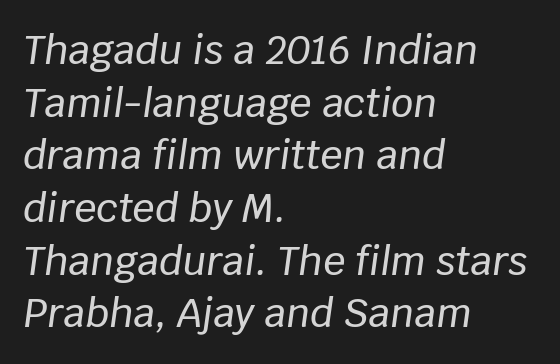
Reading down the column, the eye jumps a familiar distance to each next line. A typesetter would call this proportional, since set widths differ per character. Beneath every word, the page is bare. Observe the lean: these are italic letterforms. Leftover space on each line is placed entirely after the last word.
